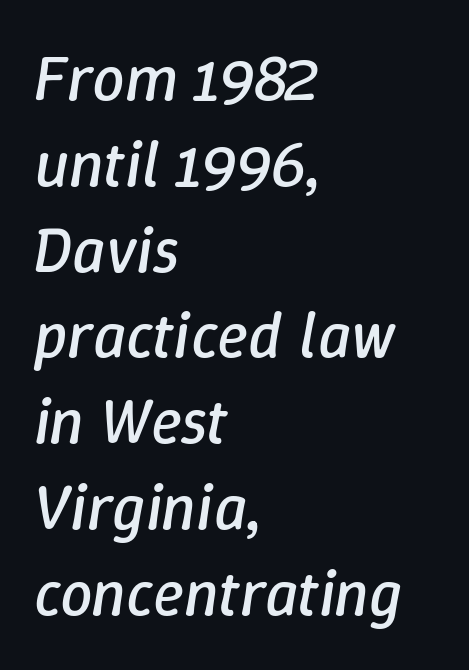
Q: Is the text bold? A: No.
Q: Is the text italic (slanted)? A: Yes, it leans right by about 9 degrees.
Q: Is the text underlined? A: No.
Q: How is the paragraph aligned? A: Left-aligned.
Q: Is the spacing between letters normal or unusually wide? A: Normal.
Q: Is the spacing between lines tight, normal or loose? A: Normal.
Q: Width (condensed, normal, or wide)? A: Normal.
Q: Stroke contrast? A: Low.
Q: x-height? A: Medium.
Q: Monospaced? A: No.
